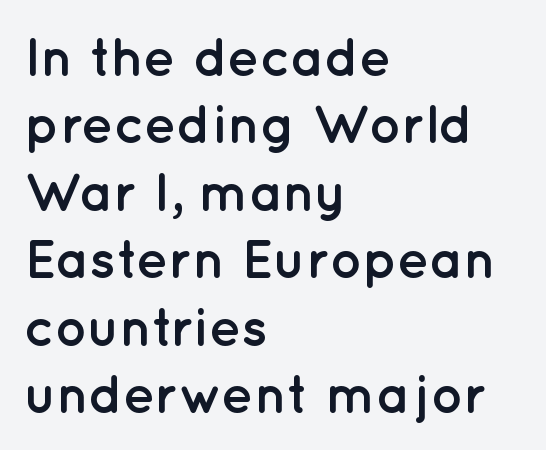
The image shows 54 px semibold sans-serif type, upright; set left-aligned, normal line spacing (1.25x), normal letter spacing, not underlined; low stroke contrast and a medium x-height.
